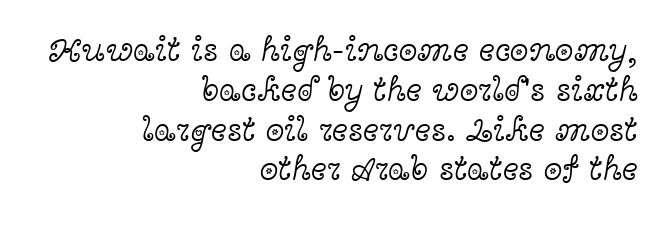
Here the designer chose a conventional face with non-uniform glyph widths. Is the stroke heavy? The answer is a plain regular-or-lighter. Font category for this specimen: serif. The rendering anchors every line to the right-hand side. The typography opts for an upright posture over an oblique one.
